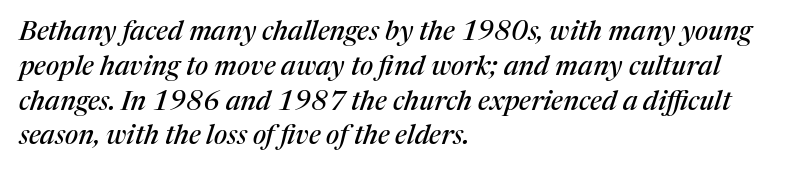
The image shows 27 px text type, italic (leaning right); set left-aligned, normal line spacing (1.29x), normal letter spacing, not underlined.
